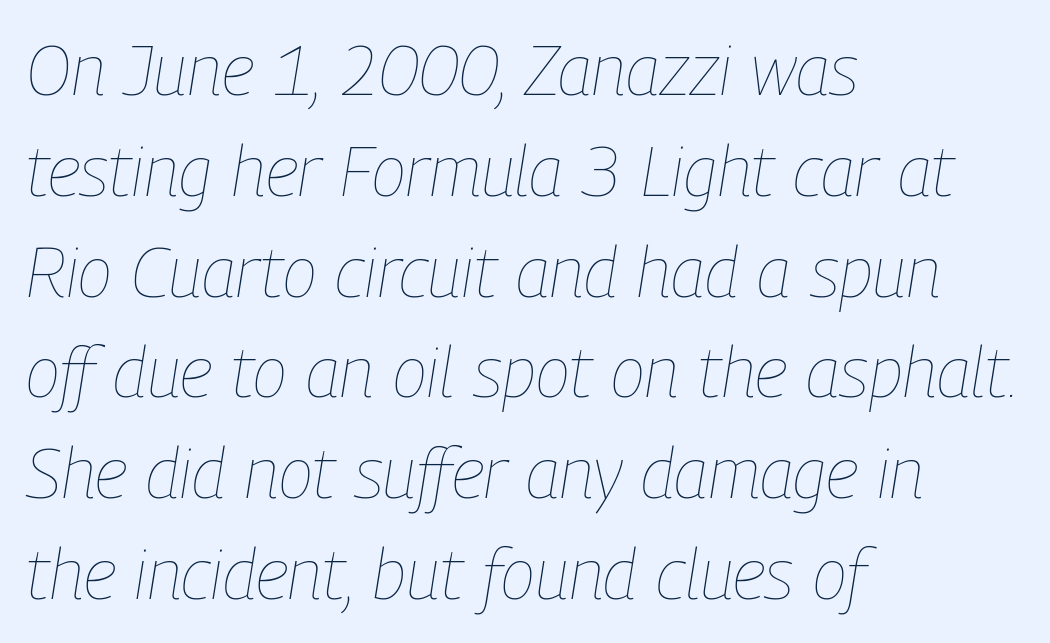
{"italic": "yes", "lean": "right", "slant_degrees": 9, "bold": "no", "weight": "thin", "width": "condensed", "stroke_contrast": "low", "x_height": "medium", "monospaced": "no", "underline": "no", "align": "left", "line_spacing": "normal", "line_spacing_ratio": 1.42, "letter_spacing": "normal", "letter_spacing_em": 0.0, "glyph_px": 71}
